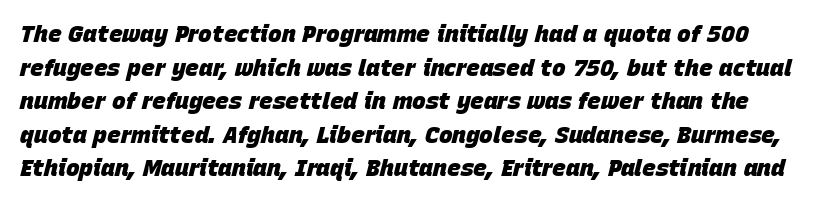
{"italic": "yes", "lean": "right", "slant_degrees": 15, "bold": "yes", "underline": "no", "line_spacing": "normal", "line_spacing_ratio": 1.46, "letter_spacing": "normal", "letter_spacing_em": 0.0, "glyph_px": 23}
